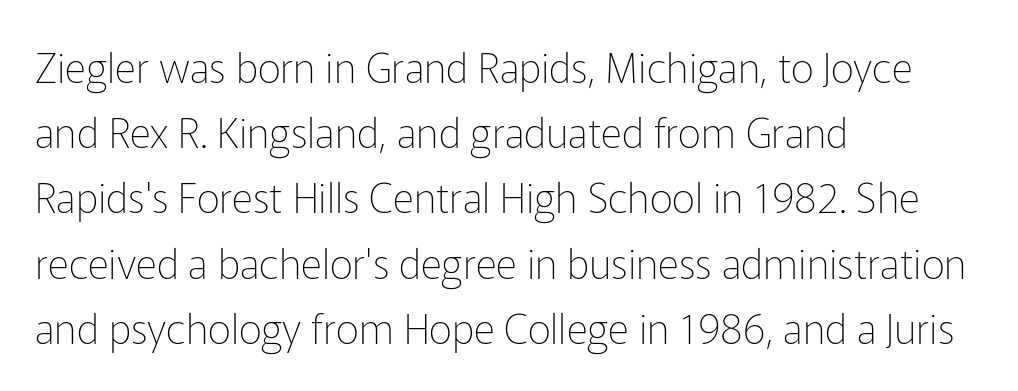
{"serif": "no", "italic": "no", "bold": "no", "weight": "thin", "width": "normal", "stroke_contrast": "low", "x_height": "medium", "monospaced": "no", "underline": "no", "align": "left", "line_spacing": "normal", "line_spacing_ratio": 1.59, "letter_spacing": "normal", "letter_spacing_em": 0.0, "glyph_px": 41}
